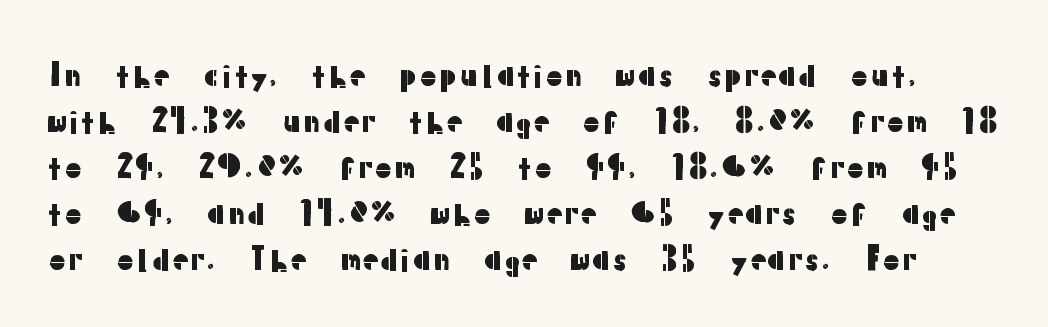
Q: Is the text italic (slanted)? A: No, it is upright.
Q: Is the typeface a serif or a sans-serif typeface? A: Sans-serif.
Q: Is the text underlined? A: No.
Q: Is the spacing between letters normal or unusually wide? A: Normal.
Q: Is the spacing between lines tight, normal or loose? A: Normal.
Q: Width (condensed, normal, or wide)? A: Normal.
Q: Stroke contrast? A: Low.
Q: x-height? A: Medium.
Q: Monospaced? A: No.
